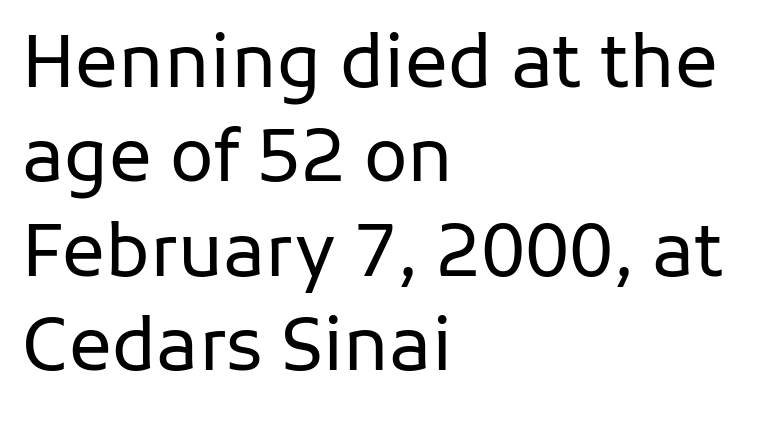
Q: Is the text bold? A: No.
Q: Is the text italic (slanted)? A: No, it is upright.
Q: Is the typeface a serif or a sans-serif typeface? A: Sans-serif.
Q: Is the text underlined? A: No.
Q: How is the paragraph aligned? A: Left-aligned.
Q: Is the spacing between letters normal or unusually wide? A: Normal.
Q: Is the spacing between lines tight, normal or loose? A: Normal.
Q: Width (condensed, normal, or wide)? A: Normal.
Q: Stroke contrast? A: Low.
Q: x-height? A: Medium.
Q: Monospaced? A: No.
